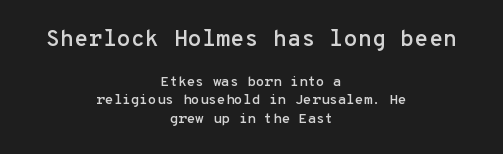
{"italic": "no", "underline": "no", "align": "center", "line_spacing": "normal", "line_spacing_ratio": 1.3, "letter_spacing": "normal", "letter_spacing_em": 0.0, "larger_block": "first", "size_ratio": 1.64, "glyph_px": 23}
